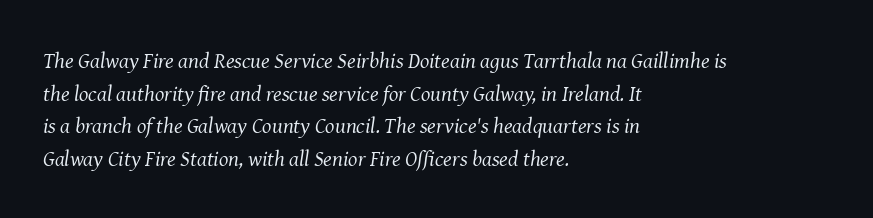
Q: Is the text bold? A: No.
Q: Is the text italic (slanted)? A: Yes, it leans right by about 8 degrees.
Q: Is the text underlined? A: No.
Q: How is the paragraph aligned? A: Left-aligned.
Q: Is the spacing between letters normal or unusually wide? A: Normal.
Q: Is the spacing between lines tight, normal or loose? A: Normal.
